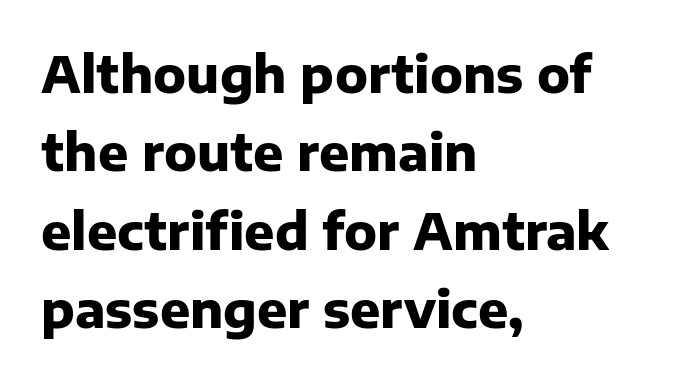
The image shows 50 px heavy sans-serif type, upright; set left-aligned, normal line spacing (1.57x), normal letter spacing, not underlined; low stroke contrast and a medium x-height.
